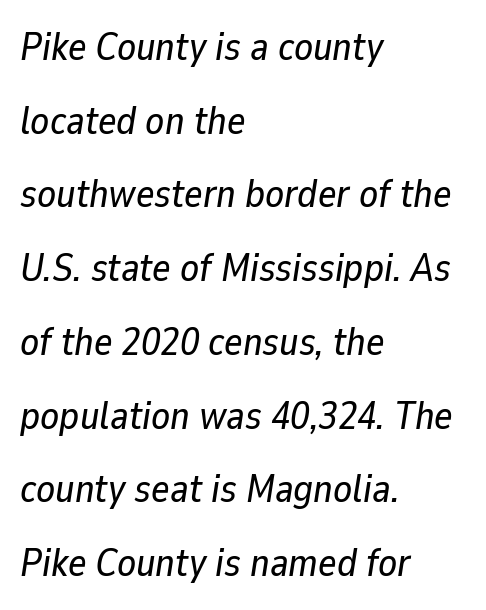
{"italic": "yes", "lean": "right", "slant_degrees": 9, "width": "normal", "stroke_contrast": "low", "x_height": "medium", "monospaced": "no", "underline": "no", "align": "left", "line_spacing_ratio": 1.89, "letter_spacing": "normal", "letter_spacing_em": 0.0, "glyph_px": 39}
